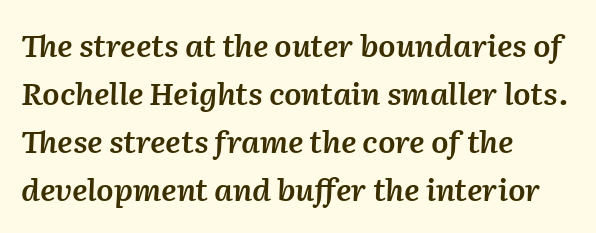
The image shows 31 px semibold type, italic (leaning right); set left-aligned, normal line spacing (1.55x), normal letter spacing, not underlined; medium stroke contrast and a medium x-height.
